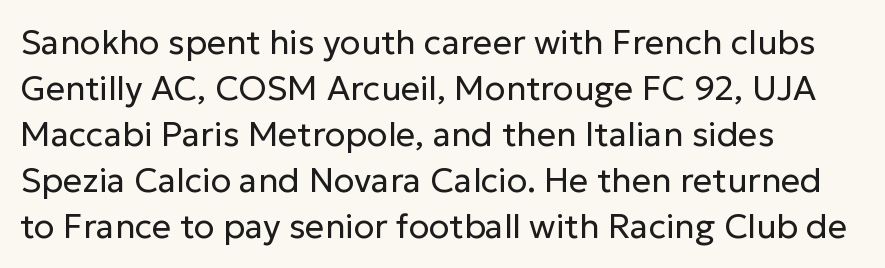
{"serif": "no", "italic": "no", "bold": "no", "weight": "regular", "width": "normal", "stroke_contrast": "low", "x_height": "medium", "monospaced": "no", "underline": "no", "align": "left", "line_spacing": "normal", "line_spacing_ratio": 1.35, "letter_spacing": "normal", "letter_spacing_em": 0.0, "glyph_px": 34}
